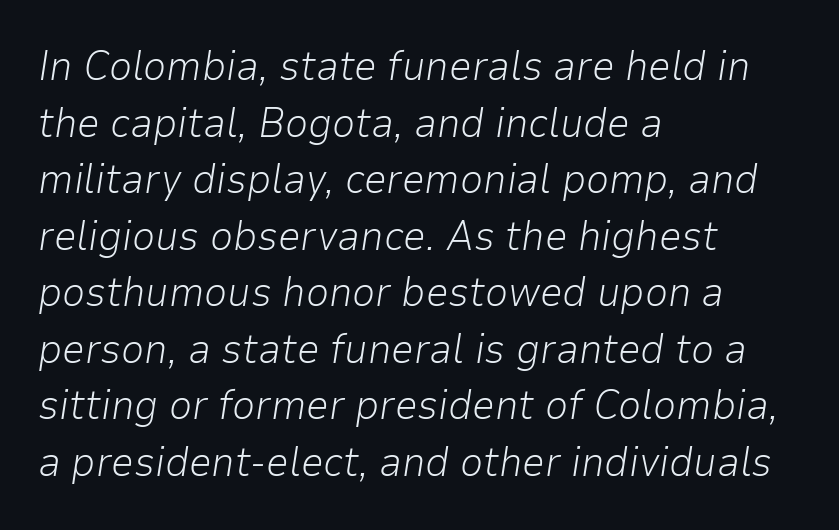
Q: Is the text bold? A: No.
Q: Is the text italic (slanted)? A: Yes, it leans right by about 9 degrees.
Q: Is the text underlined? A: No.
Q: How is the paragraph aligned? A: Left-aligned.
Q: Is the spacing between letters normal or unusually wide? A: Normal.
Q: Is the spacing between lines tight, normal or loose? A: Normal.
Q: Width (condensed, normal, or wide)? A: Normal.
Q: Stroke contrast? A: Low.
Q: x-height? A: Medium.
Q: Monospaced? A: No.
